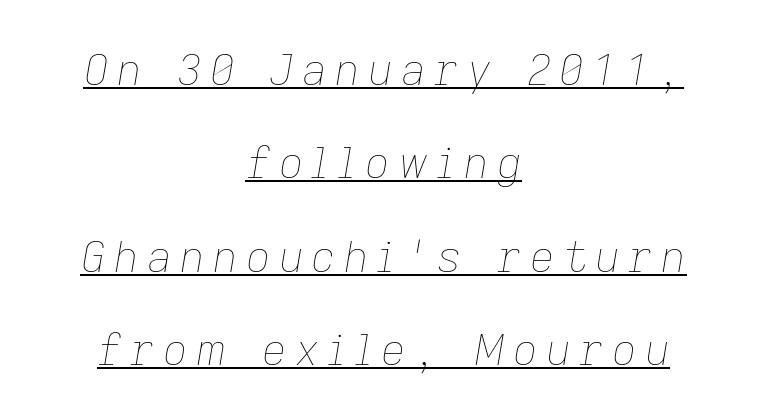
{"italic": "yes", "lean": "right", "slant_degrees": 9, "bold": "no", "weight": "thin", "width": "normal", "stroke_contrast": "low", "x_height": "medium", "monospaced": "no", "underline": "yes", "align": "center", "line_spacing": "loose", "line_spacing_ratio": 2.17, "glyph_px": 43}
